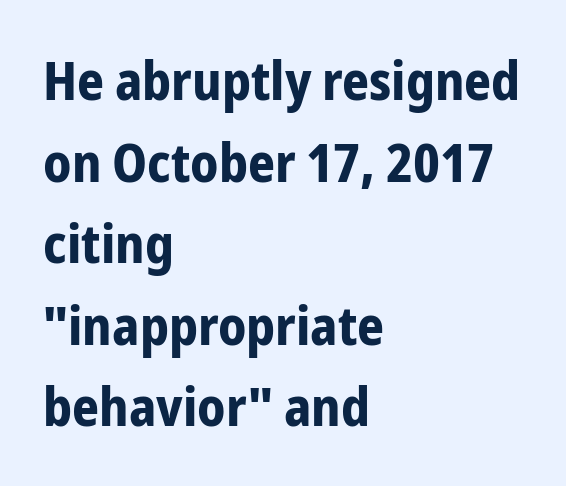
The image shows 53 px bold, condensed sans-serif type, upright; set left-aligned, normal line spacing (1.54x), normal letter spacing, not underlined; low stroke contrast and a medium x-height.
